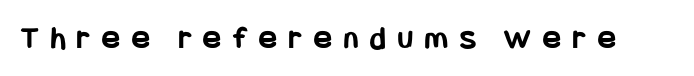
Q: Is the text bold? A: Yes.
Q: Is the text italic (slanted)? A: No, it is upright.
Q: Is the typeface a serif or a sans-serif typeface? A: Sans-serif.
Q: Is the text underlined? A: No.
Q: Is the spacing between letters normal or unusually wide? A: Unusually wide.
Q: Width (condensed, normal, or wide)? A: Condensed.
Q: Stroke contrast? A: Low.
Q: x-height? A: Large.
